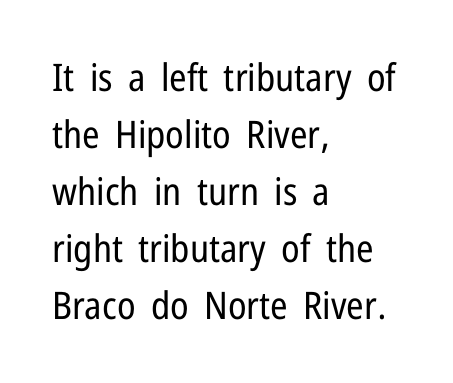
{"serif": "no", "italic": "no", "bold": "no", "weight": "regular", "width": "condensed", "stroke_contrast": "low", "x_height": "medium", "monospaced": "no", "underline": "no", "align": "left", "line_spacing": "normal", "line_spacing_ratio": 1.5, "letter_spacing": "normal", "letter_spacing_em": 0.0, "glyph_px": 38}
